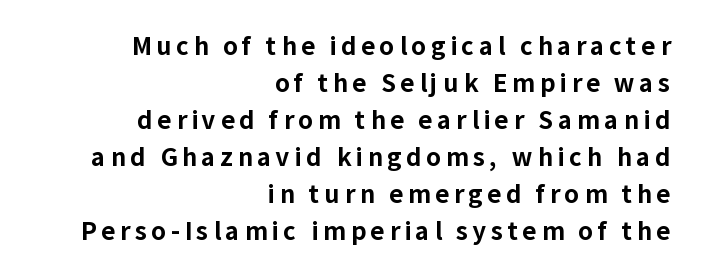
Q: Is the text bold? A: Yes.
Q: Is the text italic (slanted)? A: No, it is upright.
Q: Is the text underlined? A: No.
Q: How is the paragraph aligned? A: Right-aligned.
Q: Is the spacing between lines tight, normal or loose? A: Normal.
